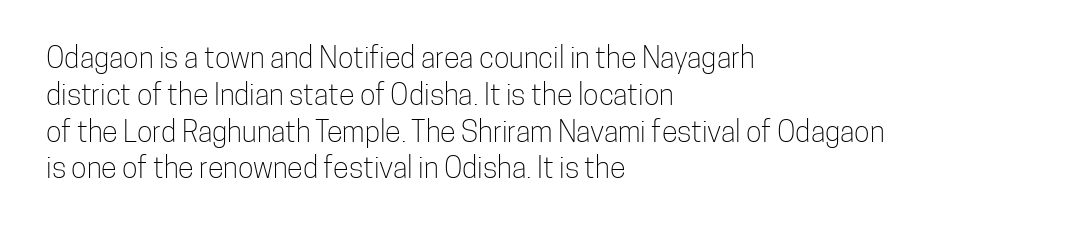
Q: Is the text bold? A: No.
Q: Is the text italic (slanted)? A: No, it is upright.
Q: Is the typeface a serif or a sans-serif typeface? A: Sans-serif.
Q: Is the text underlined? A: No.
Q: How is the paragraph aligned? A: Left-aligned.
Q: Is the spacing between letters normal or unusually wide? A: Normal.
Q: Is the spacing between lines tight, normal or loose? A: Normal.
Q: Width (condensed, normal, or wide)? A: Condensed.
Q: Stroke contrast? A: Low.
Q: x-height? A: Medium.
Q: Monospaced? A: No.
